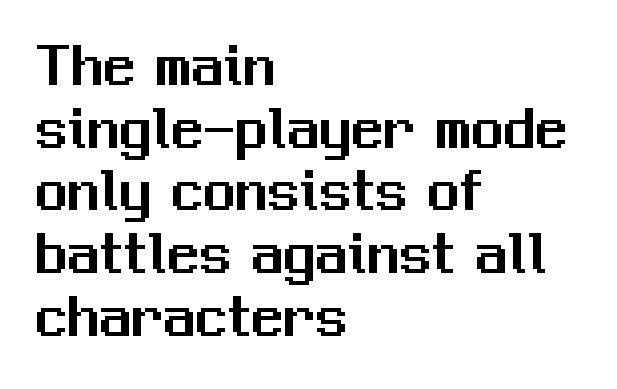
Q: Is the text italic (slanted)? A: No, it is upright.
Q: Is the typeface a serif or a sans-serif typeface? A: Sans-serif.
Q: Is the text underlined? A: No.
Q: How is the paragraph aligned? A: Left-aligned.
Q: Is the spacing between letters normal or unusually wide? A: Normal.
Q: Is the spacing between lines tight, normal or loose? A: Tight.
Q: Width (condensed, normal, or wide)? A: Normal.
Q: Stroke contrast? A: Medium.
Q: x-height? A: Medium.
Q: Monospaced? A: No.
